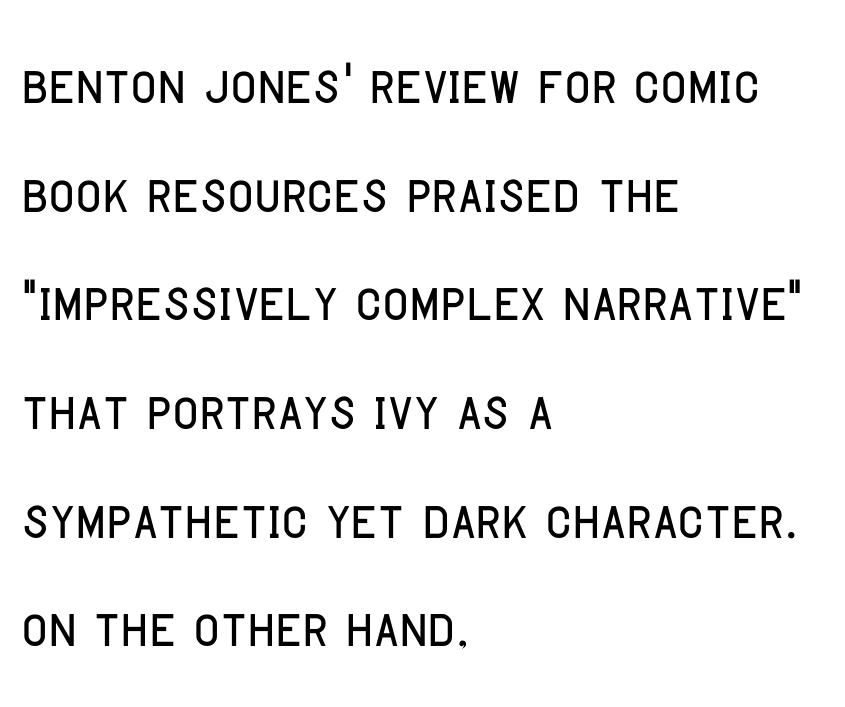
{"serif": "no", "italic": "no", "width": "condensed", "stroke_contrast": "low", "x_height": "large", "monospaced": "no", "underline": "no", "align": "left", "line_spacing": "normal", "line_spacing_ratio": 1.53, "letter_spacing": "normal", "letter_spacing_em": 0.0, "glyph_px": 71}
